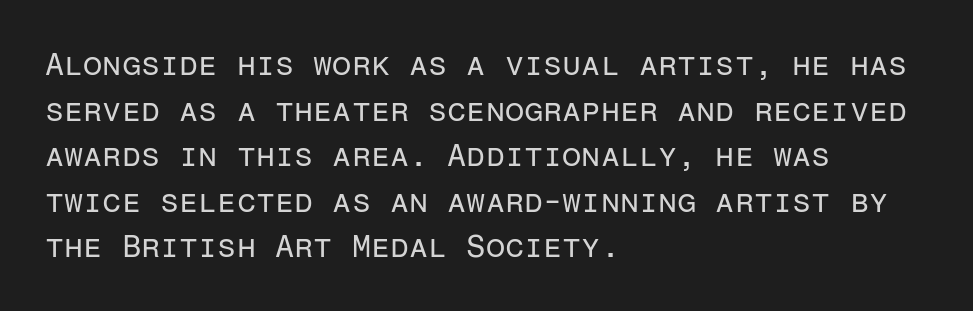
{"serif": "no", "italic": "no", "bold": "no", "weight": "regular", "width": "normal", "stroke_contrast": "low", "x_height": "medium", "monospaced": "yes", "underline": "no", "align": "left", "line_spacing": "normal", "line_spacing_ratio": 1.47, "letter_spacing": "normal", "letter_spacing_em": 0.0, "glyph_px": 31}
